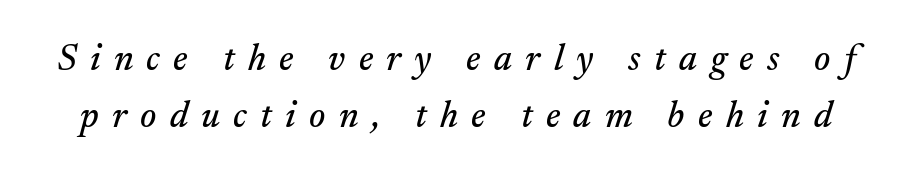
The image shows 37 px serif type, italic (leaning right); set normal line spacing (1.53x), unusually wide letter spacing (+0.36 em), not underlined; medium stroke contrast and a small x-height.
